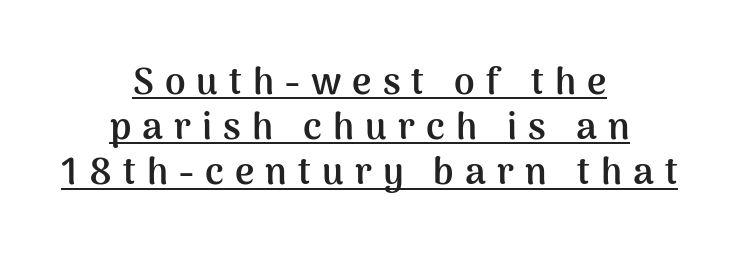
Is this a fixed-width face? No — the glyphs have proportional, varying widths. The rendering uses the underline text-decoration. Every stem runs plumb, perpendicular to the baseline. Summary of weight: heavy, a full bold. In CSS terms this would be text-align: center. To sum up the face: it is a sans, with no serifs.
